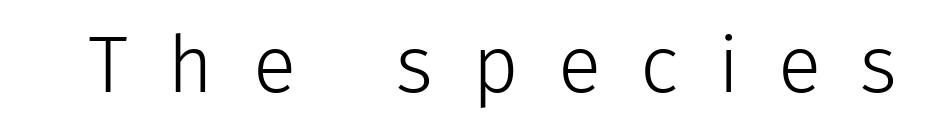
The image shows 80 px light sans-serif type, upright; set unusually wide letter spacing (+0.49 em), not underlined; low stroke contrast and a medium x-height.
